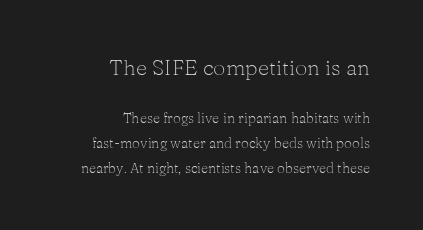
The image shows 22 px text type, upright; set right-aligned, line spacing 1.76x, normal letter spacing, not underlined; the first (top) block is 1.57x larger.
